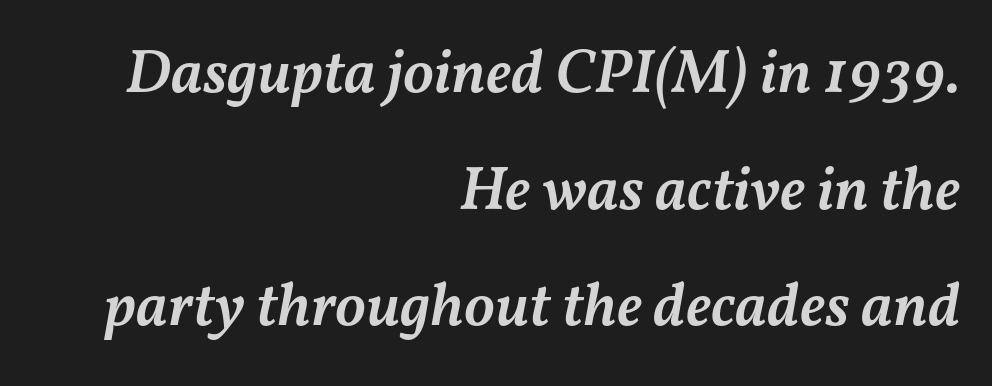
Strokes here are thickened, but only to semibold level. Check the space under the baseline: it is left empty. Inter-character spacing is left at the font's built-in metrics. Character widths vary here, with narrow letters taking less room than wide ones.
